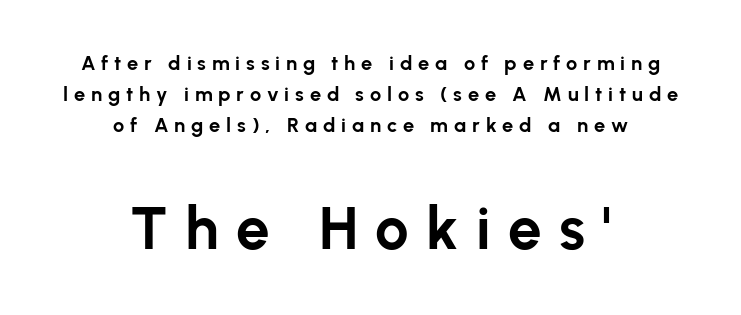
{"serif": "no", "italic": "no", "bold": "yes", "weight": "bold", "width": "normal", "stroke_contrast": "low", "x_height": "medium", "monospaced": "no", "underline": "no", "align": "center", "line_spacing": "normal", "line_spacing_ratio": 1.55, "letter_spacing": "wide", "letter_spacing_em": 0.29, "larger_block": "second", "size_ratio": 3.0, "glyph_px": 60}
